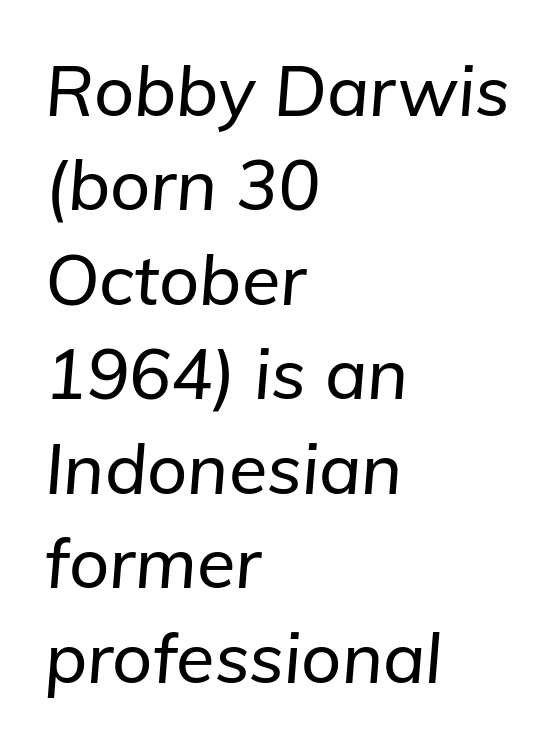
Q: Is the text italic (slanted)? A: Yes, it leans right by about 5 degrees.
Q: Is the text underlined? A: No.
Q: How is the paragraph aligned? A: Left-aligned.
Q: Is the spacing between letters normal or unusually wide? A: Normal.
Q: Is the spacing between lines tight, normal or loose? A: Normal.
Q: Width (condensed, normal, or wide)? A: Normal.
Q: Stroke contrast? A: Low.
Q: x-height? A: Medium.
Q: Monospaced? A: No.
